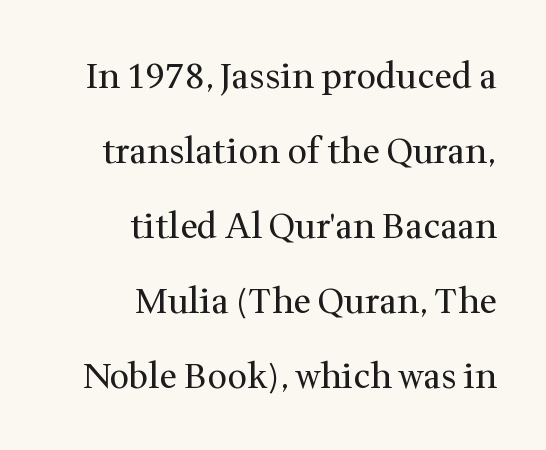
Q: Is the text bold? A: No.
Q: Is the text italic (slanted)? A: No, it is upright.
Q: Is the typeface a serif or a sans-serif typeface? A: Serif.
Q: Is the text underlined? A: No.
Q: How is the paragraph aligned? A: Right-aligned.
Q: Is the spacing between letters normal or unusually wide? A: Normal.
Q: Is the spacing between lines tight, normal or loose? A: Loose.
Q: Width (condensed, normal, or wide)? A: Normal.
Q: Stroke contrast? A: Medium.
Q: x-height? A: Medium.
Q: Monospaced? A: No.
